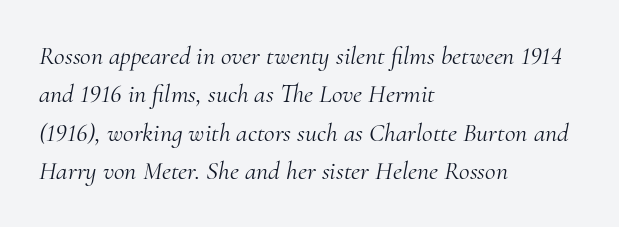
The image shows 26 px text type, italic (leaning right); set left-aligned, normal line spacing (1.48x), normal letter spacing, not underlined.
